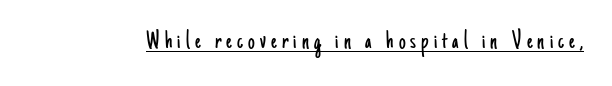
{"italic": "no", "bold": "no", "underline": "yes", "glyph_px": 27}
